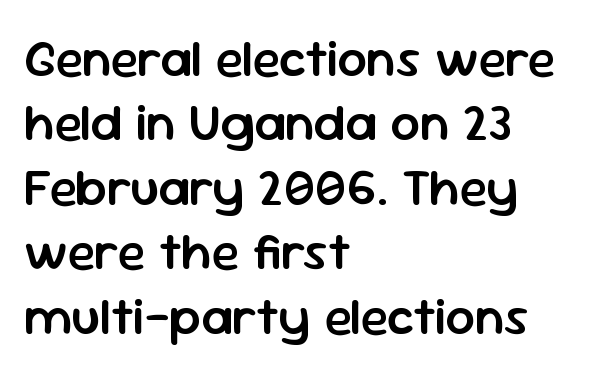
{"serif": "no", "italic": "no", "bold": "semi", "weight": "semibold", "width": "normal", "stroke_contrast": "low", "x_height": "medium", "monospaced": "no", "underline": "no", "align": "left", "line_spacing_ratio": 1.24, "letter_spacing": "normal", "letter_spacing_em": 0.0, "glyph_px": 52}
